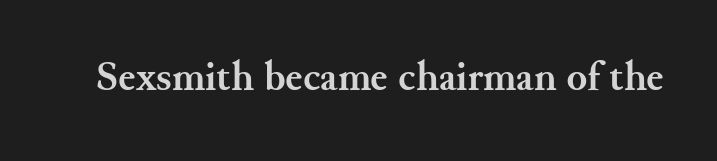
The image shows 42 px semibold serif type, upright; set normal letter spacing, not underlined; medium stroke contrast and a small x-height.
